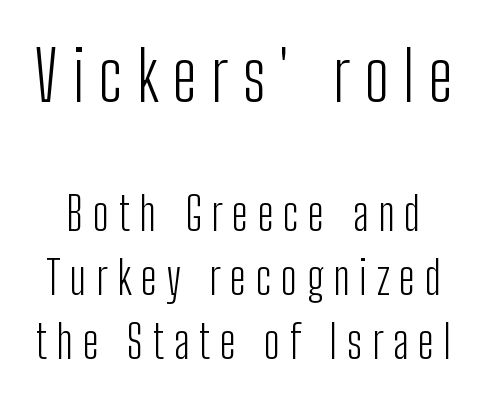
{"serif": "no", "italic": "no", "bold": "no", "weight": "light", "width": "condensed", "stroke_contrast": "low", "x_height": "medium", "monospaced": "no", "underline": "no", "line_spacing": "normal", "line_spacing_ratio": 1.39, "letter_spacing": "wide", "letter_spacing_em": 0.21, "larger_block": "first", "size_ratio": 1.5, "glyph_px": 69}
